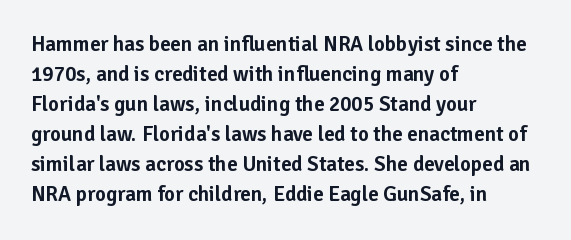
The gaps between neighbouring characters are ordinary and unremarkable. This rendering uses left alignment, leaving the right contour irregular. Horizontal bands of white between lines are of average thickness. The strip under each line holds only bare page. It's the straight-up-and-down kind of type.
